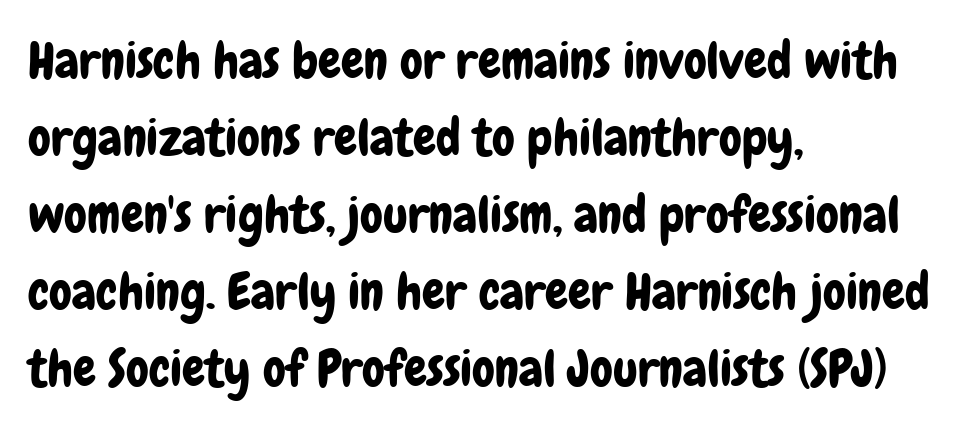
{"serif": "no", "italic": "no", "width": "condensed", "stroke_contrast": "low", "x_height": "medium", "monospaced": "no", "underline": "no", "align": "left", "line_spacing": "normal", "line_spacing_ratio": 1.51, "letter_spacing": "normal", "letter_spacing_em": 0.0, "glyph_px": 51}
